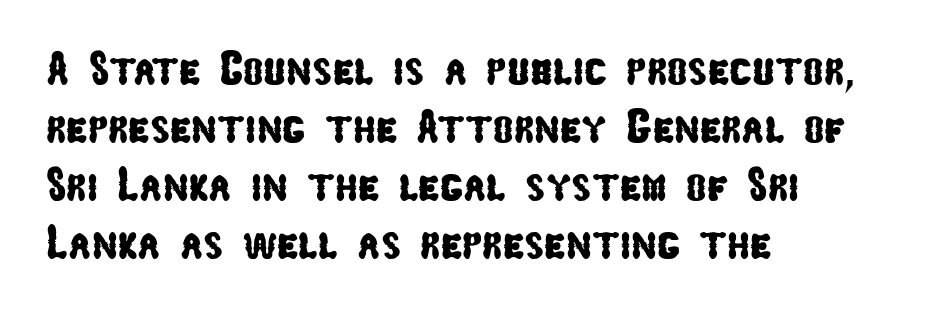
The image shows 48 px condensed sans-serif type; set left-aligned, line spacing 1.21x, normal letter spacing, not underlined; low stroke contrast and a medium x-height.
